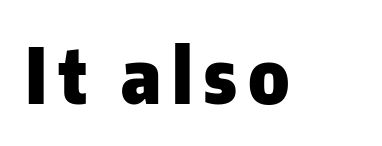
The image shows 76 px heavy sans-serif type, upright; set not underlined; low stroke contrast and a medium x-height.
